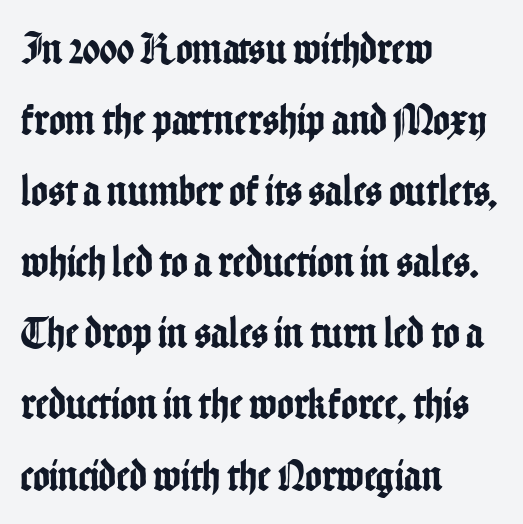
The image shows 45 px condensed sans-serif type, upright; set left-aligned, normal line spacing (1.58x), normal letter spacing, not underlined; low stroke contrast and a medium x-height.
